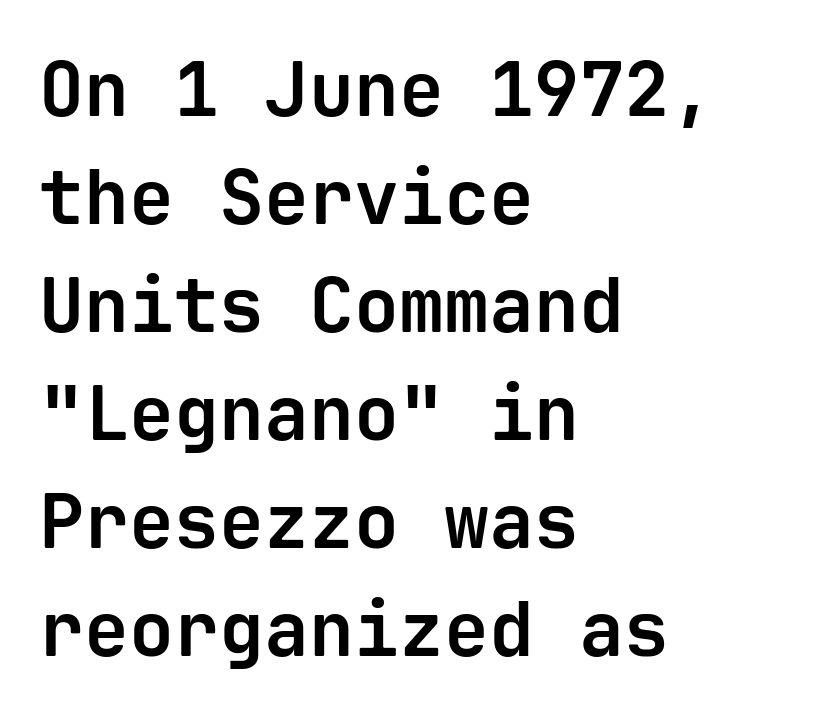
The image shows 75 px bold sans-serif type, upright, monospaced; set left-aligned, normal line spacing (1.44x), normal letter spacing, not underlined; low stroke contrast and a medium x-height.
